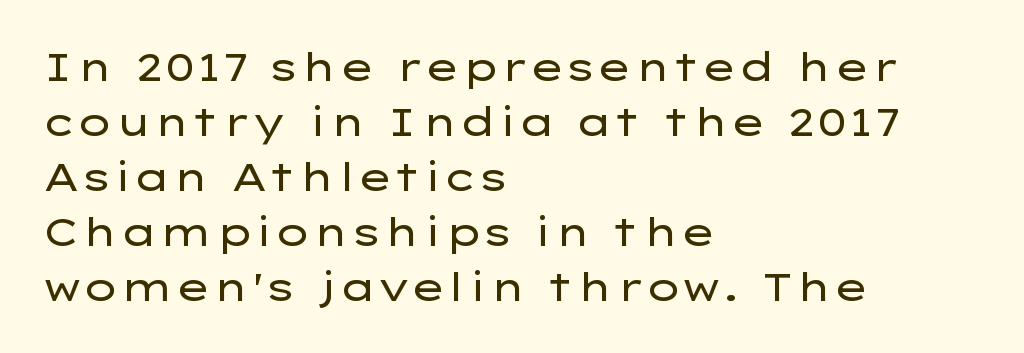
{"serif": "no", "italic": "no", "bold": "no", "weight": "regular", "width": "wide", "stroke_contrast": "low", "x_height": "medium", "monospaced": "no", "underline": "no", "align": "left", "line_spacing": "normal", "line_spacing_ratio": 1.41, "letter_spacing": "normal", "letter_spacing_em": 0.0, "glyph_px": 39}
